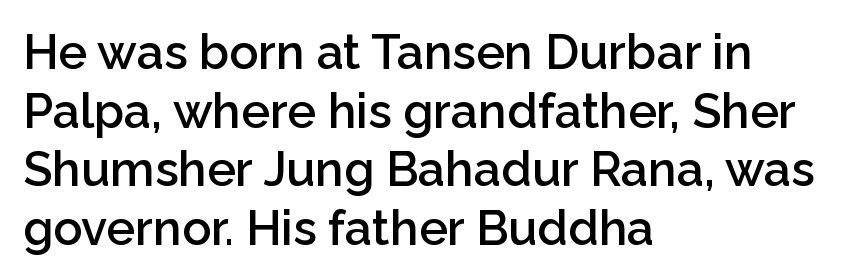
The glyphs in this specimen are sans serif. Standard letterfit; no display-style spreading of the glyphs. Is the type bold? Partly — it's a semibold, heavier than regular but not fully bold. A typesetter would call this proportional, since set widths differ per character. The letters stand straight up with perfectly vertical stems. Reading down the block, your eye returns to a fixed left position each line.
